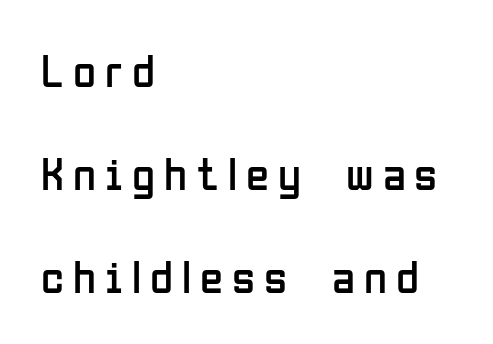
{"serif": "no", "italic": "no", "bold": "no", "weight": "regular", "width": "condensed", "stroke_contrast": "low", "x_height": "medium", "monospaced": "no", "underline": "no", "align": "left", "line_spacing": "loose", "line_spacing_ratio": 2.19, "glyph_px": 47}
